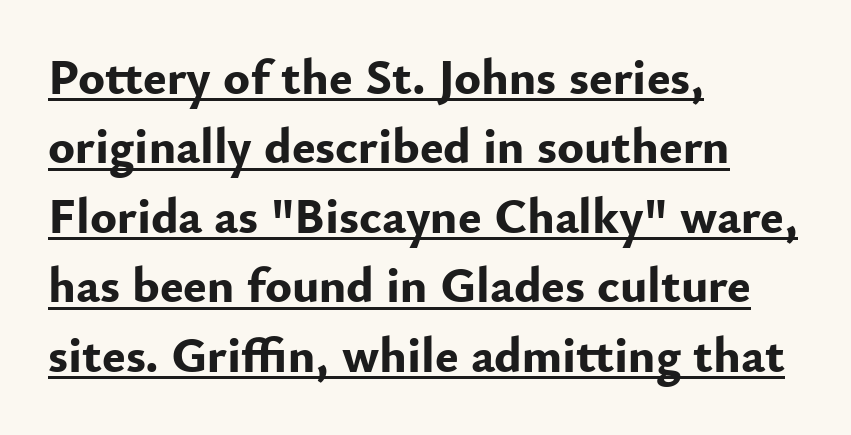
{"serif": "no", "italic": "no", "bold": "yes", "weight": "bold", "width": "normal", "stroke_contrast": "low", "x_height": "small", "monospaced": "no", "underline": "yes", "align": "left", "line_spacing": "normal", "line_spacing_ratio": 1.39, "letter_spacing": "normal", "letter_spacing_em": 0.0, "glyph_px": 50}
